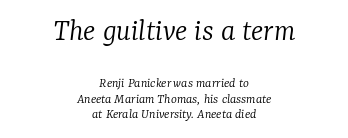
The image shows 32 px light serif type, italic (leaning right); set centered, tight line spacing (1.09x), normal letter spacing, not underlined; the first (top) block is 2.29x larger; low stroke contrast and a medium x-height.
